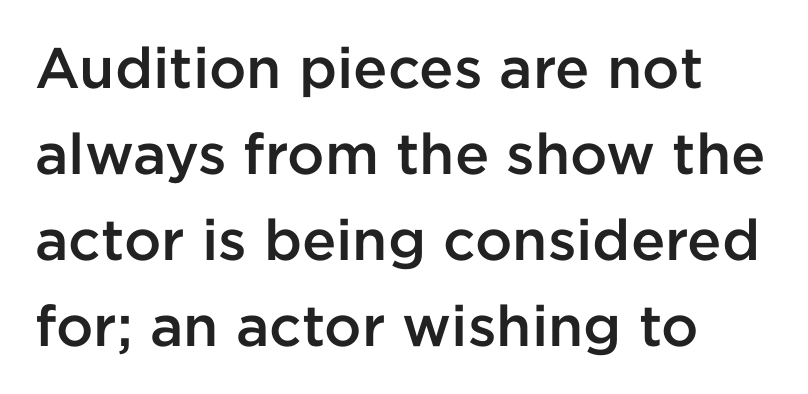
Nothing unusual about the tracking: characters are spaced as the font intends. A somewhat darkened texture: the type is semibold rather than bold. The string is rendered with underlining switched off. The paragraph has a hard left edge and a soft right edge. What kind of face is this? One without serifs — a sans.
